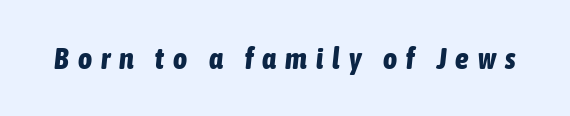
The image shows 30 px bold, condensed type, italic (leaning right); set unusually wide letter spacing (+0.3 em), not underlined; low stroke contrast and a medium x-height.
